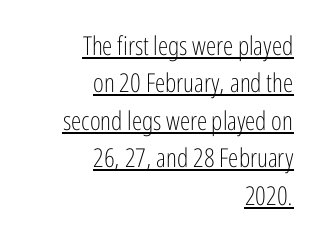
A quiet, ordinary-to-light weight characterises the typeface. Rendered with straight, roman letterforms. These lines sit exactly where default settings would place them. Honestly, the letter spacing is just normal — you wouldn't notice it. The sample's only ornament is a line tracing under the words. This sample is right-justified, so line beginnings fall wherever the words allow.
